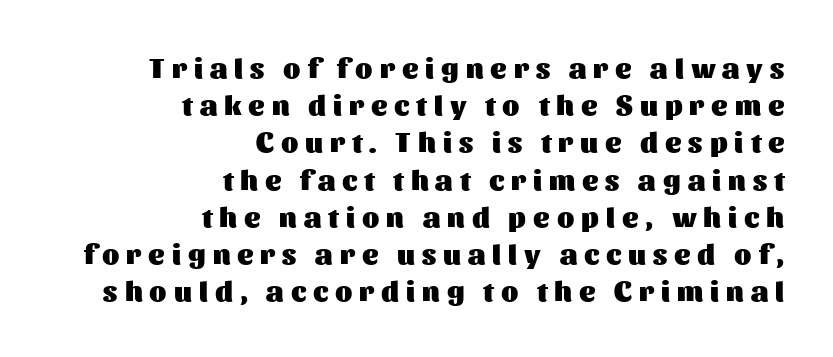
{"serif": "no", "italic": "no", "bold": "yes", "weight": "heavy", "width": "normal", "stroke_contrast": "medium", "x_height": "medium", "monospaced": "no", "underline": "no", "align": "right", "line_spacing": "normal", "line_spacing_ratio": 1.33, "letter_spacing": "wide", "letter_spacing_em": 0.25, "glyph_px": 28}
